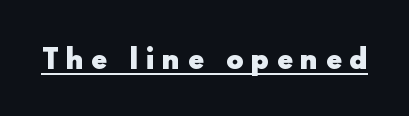
Q: Is the text bold? A: Yes.
Q: Is the text italic (slanted)? A: No, it is upright.
Q: Is the text underlined? A: Yes.
Q: Is the spacing between letters normal or unusually wide? A: Unusually wide.
